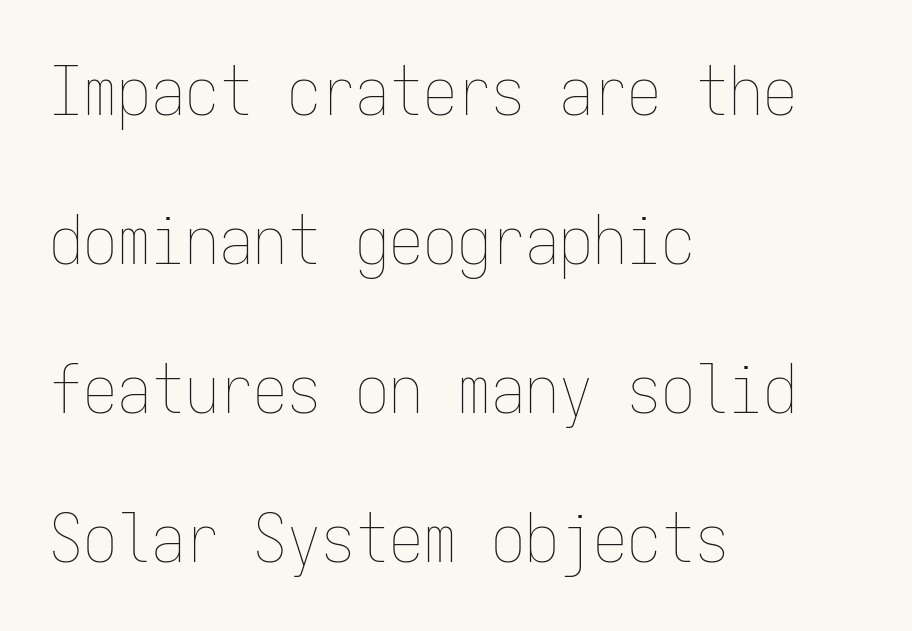
Q: Is the text bold? A: No.
Q: Is the text italic (slanted)? A: No, it is upright.
Q: Is the text underlined? A: No.
Q: How is the paragraph aligned? A: Left-aligned.
Q: Is the spacing between letters normal or unusually wide? A: Normal.
Q: Is the spacing between lines tight, normal or loose? A: Loose.
Q: Width (condensed, normal, or wide)? A: Condensed.
Q: Stroke contrast? A: Low.
Q: x-height? A: Medium.
Q: Monospaced? A: Yes.
